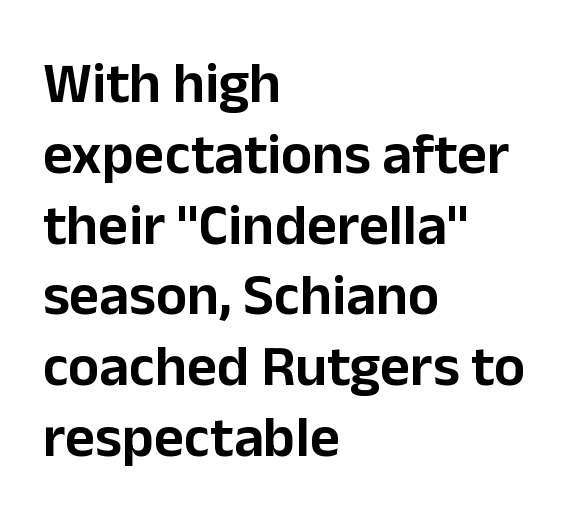
Proportional: the letters do not fall into vertical columns. Check under the words: just untouched page. When letters stand straight like this, we call the style roman or upright. Check where the strokes stop: nothing finishes them off — pure sans. Teacher's note: observe the even left margin — that is flush-left alignment. The letterforms sit shoulder to shoulder at normal distance.
